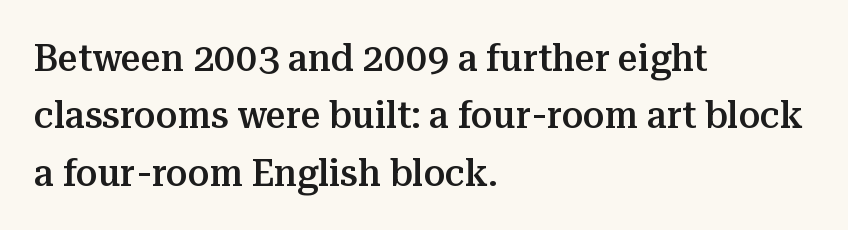
{"serif": "yes", "italic": "no", "bold": "semi", "weight": "semibold", "width": "normal", "stroke_contrast": "medium", "x_height": "medium", "monospaced": "no", "underline": "no", "align": "left", "line_spacing": "normal", "line_spacing_ratio": 1.47, "letter_spacing": "normal", "letter_spacing_em": 0.0, "glyph_px": 39}
